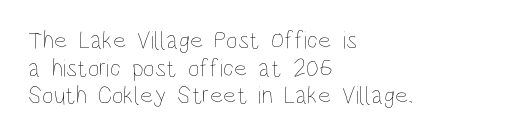
{"italic": "no", "bold": "no", "underline": "no", "align": "left", "line_spacing": "tight", "line_spacing_ratio": 1.11, "letter_spacing": "normal", "letter_spacing_em": 0.0, "glyph_px": 25}
